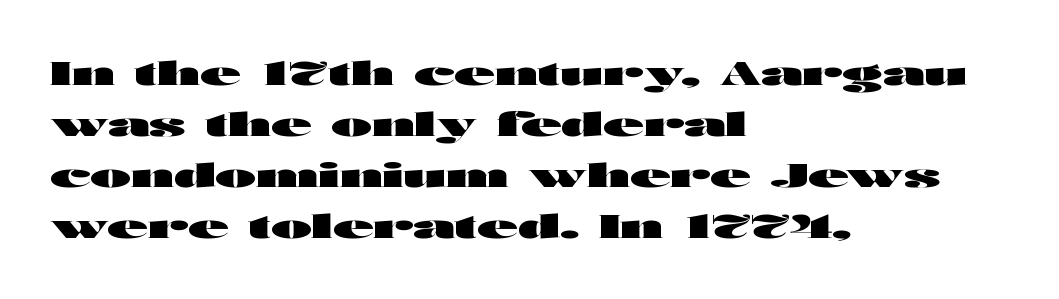
The image shows 33 px heavy, wide sans-serif type, upright; set left-aligned, normal line spacing (1.55x), normal letter spacing, not underlined; high stroke contrast and a medium x-height.
